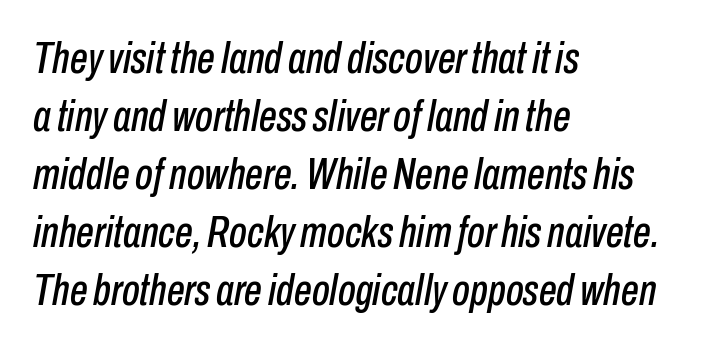
Q: Is the text italic (slanted)? A: Yes, it leans right by about 10 degrees.
Q: Is the text underlined? A: No.
Q: How is the paragraph aligned? A: Left-aligned.
Q: Is the spacing between letters normal or unusually wide? A: Normal.
Q: Is the spacing between lines tight, normal or loose? A: Normal.
Q: Width (condensed, normal, or wide)? A: Condensed.
Q: Stroke contrast? A: Low.
Q: x-height? A: Medium.
Q: Monospaced? A: No.
